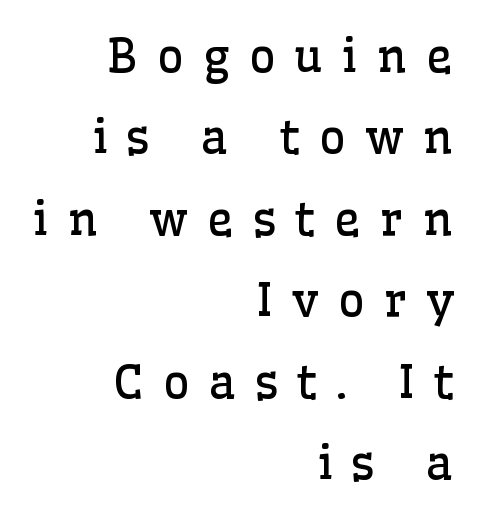
Each letter's strokes conclude with small projecting serifs. The letters stand upright; this is a roman face. The paragraph has a hard right edge and a soft left edge. What stands out about the letter spacing? Its width — letters are far apart. The strip under each line holds only bare page.
